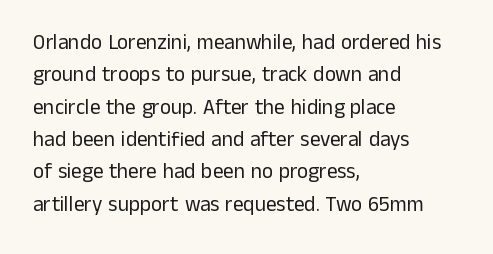
Words float on clear page, feet unadorned. Letters have the restrained weight of plain body copy at most. Horizontal alignment here is leftward, the default for most running prose. Whoever set this chose a conventional vertical rhythm. This sample uses an upright cut, with every glyph sitting square on the baseline.
